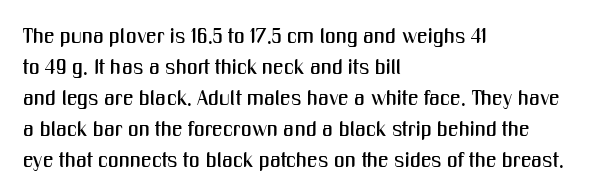
Does the copy run flush right? No — it runs flush left. The specimen reads as upright at a glance. Between one letter and the next there's only the usual sliver of space. The designer left line spacing at the default.
